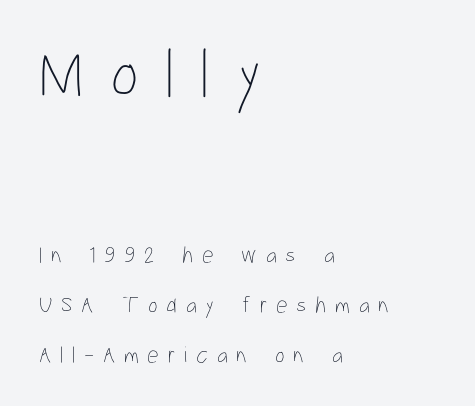
The image shows 69 px thin, condensed type, upright; set left-aligned, loose line spacing (2.16x), unusually wide letter spacing (+0.38 em), not underlined; the first (top) block is 3.0x larger; low stroke contrast and a medium x-height.
